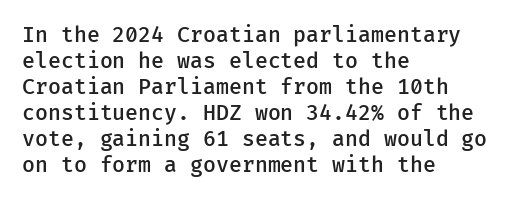
Set as a demibold, roughly 600 on the weight scale. Letter spacing: default. Where is the straight margin? On the left. Designer's note — italics off, roman on. Descenders are the only things crossing below the line.
